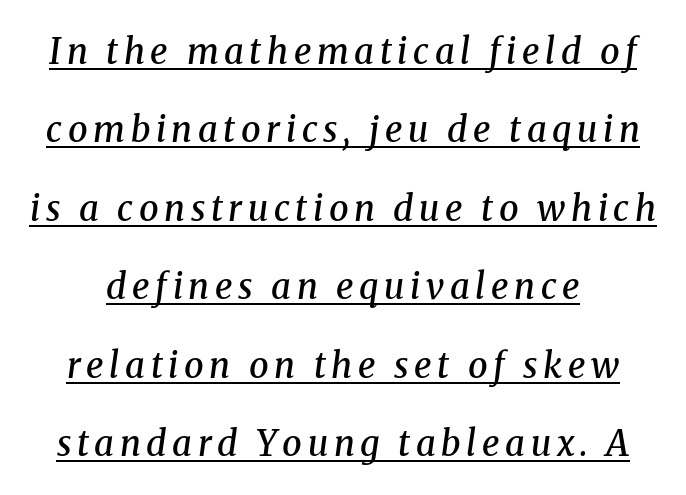
The image shows 35 px semibold serif type, italic (leaning right); set loose line spacing (2.24x), underlined; medium stroke contrast and a medium x-height.
